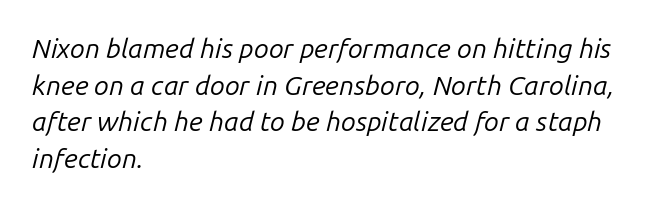
{"italic": "yes", "lean": "right", "slant_degrees": 14, "bold": "no", "underline": "no", "align": "left", "line_spacing": "normal", "line_spacing_ratio": 1.36, "letter_spacing": "normal", "letter_spacing_em": 0.0, "glyph_px": 27}
